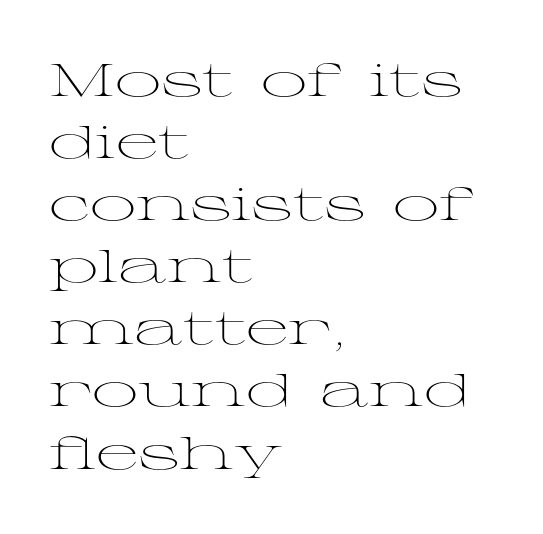
Q: Is the text bold? A: No.
Q: Is the text italic (slanted)? A: No, it is upright.
Q: Is the typeface a serif or a sans-serif typeface? A: Serif.
Q: Is the text underlined? A: No.
Q: How is the paragraph aligned? A: Left-aligned.
Q: Is the spacing between letters normal or unusually wide? A: Normal.
Q: Is the spacing between lines tight, normal or loose? A: Normal.
Q: Width (condensed, normal, or wide)? A: Wide.
Q: Stroke contrast? A: Medium.
Q: x-height? A: Medium.
Q: Monospaced? A: No.
